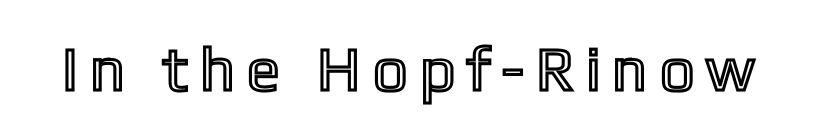
No italicization has been applied; the sample stays upright. The foot of each line stays bare and open. The horizontal fit of the characters is loose and conspicuously gappy. Here the designer chose a conventional face with non-uniform glyph widths.
